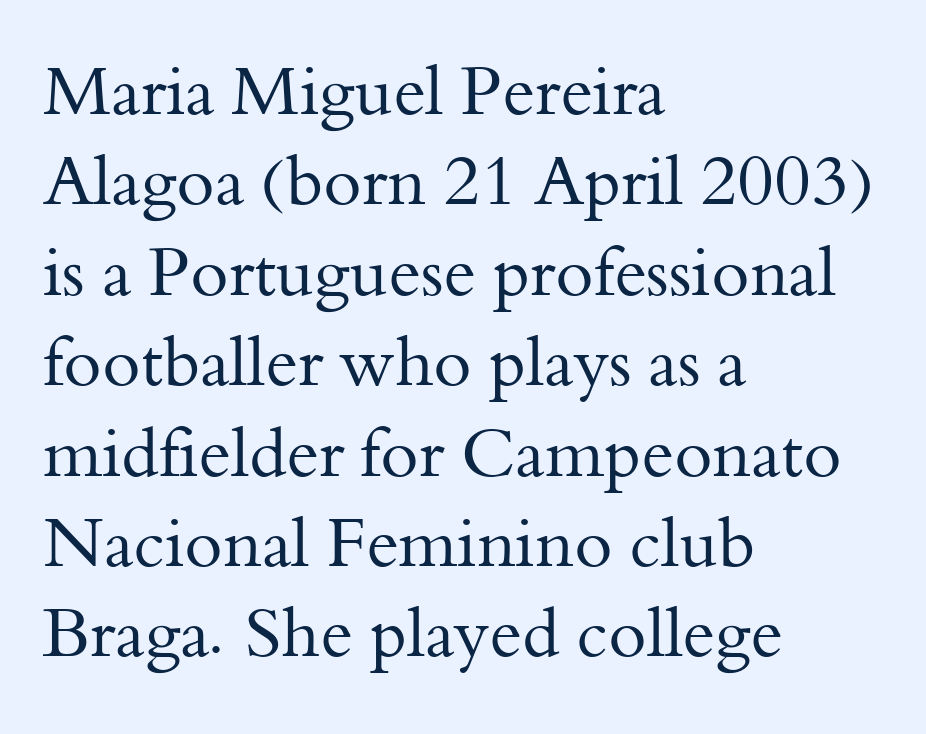
The image shows 69 px regular-weight serif type, upright; set left-aligned, normal line spacing (1.31x), normal letter spacing, not underlined; medium stroke contrast and a small x-height.
